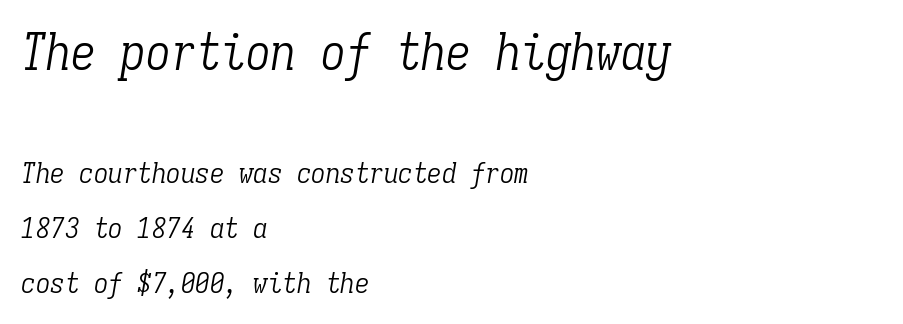
Q: Is the text bold? A: No.
Q: Is the text italic (slanted)? A: Yes, it leans right by about 9 degrees.
Q: Is the typeface a serif or a sans-serif typeface? A: Serif.
Q: Is the text underlined? A: No.
Q: How is the paragraph aligned? A: Left-aligned.
Q: Is the spacing between letters normal or unusually wide? A: Normal.
Q: Which block of text is set in a larger size, the first (top) or the second (bottom)? A: The first (top) one.
Q: Width (condensed, normal, or wide)? A: Condensed.
Q: Stroke contrast? A: Low.
Q: x-height? A: Medium.
Q: Monospaced? A: Yes.
